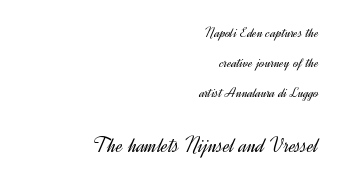
The typesetting does not lean heavy: it is not bold. Has an underline been added? It has not. Small over large — that's the arrangement of the two blocks here.
